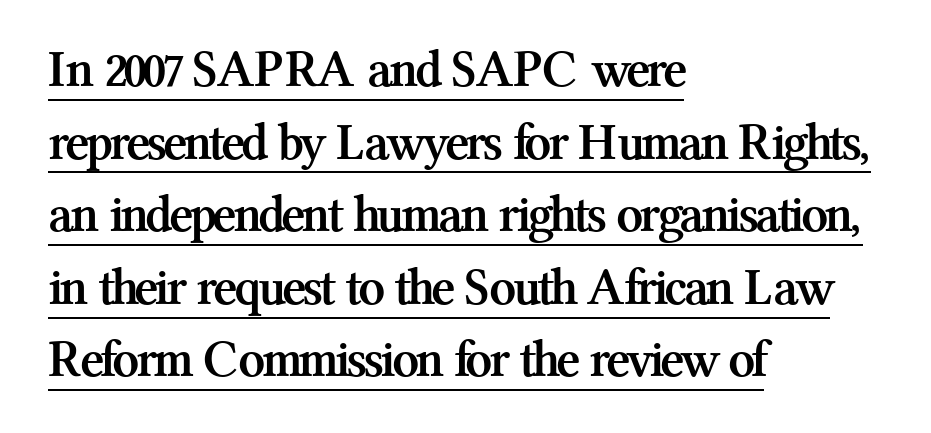
Each letter keeps its own natural width here, so spacing adapts to shape. Weight: bold. A typographer would call this underscored text. The block of text has a typical density, with ordinary space between rows. You can tell it's not italic because the verticals are truly vertical.
